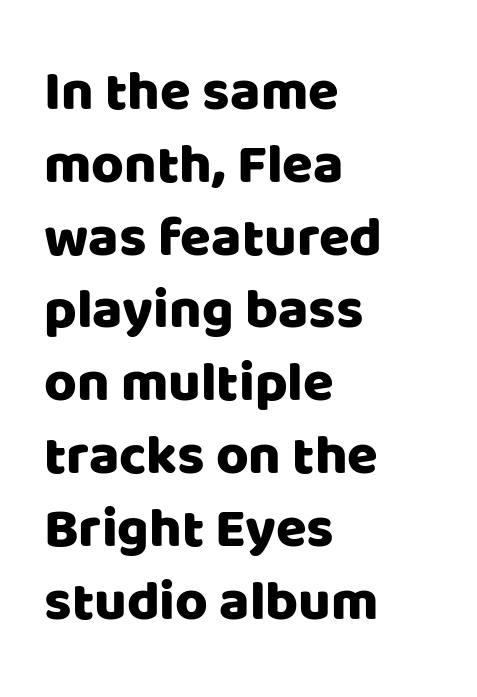
The image shows 56 px sans-serif type, upright; set left-aligned, normal line spacing (1.3x), normal letter spacing, not underlined; low stroke contrast and a large x-height.
